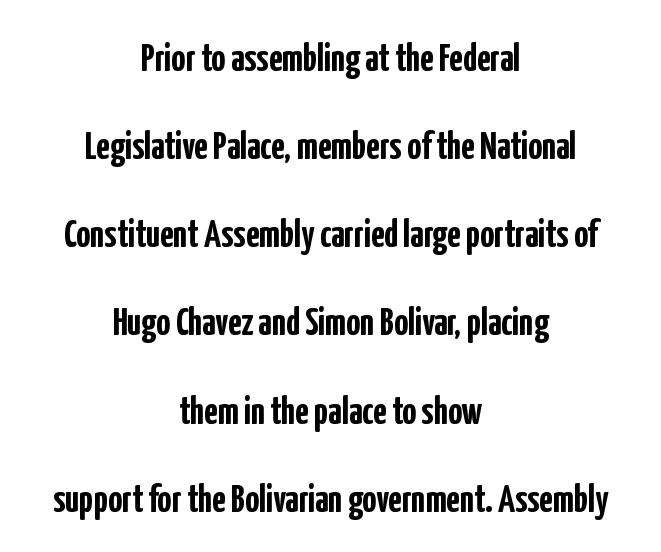
Q: Is the text bold? A: Yes.
Q: Is the text italic (slanted)? A: No, it is upright.
Q: Is the typeface a serif or a sans-serif typeface? A: Sans-serif.
Q: Is the text underlined? A: No.
Q: How is the paragraph aligned? A: Centered.
Q: Is the spacing between letters normal or unusually wide? A: Normal.
Q: Is the spacing between lines tight, normal or loose? A: Loose.
Q: Width (condensed, normal, or wide)? A: Condensed.
Q: Stroke contrast? A: Low.
Q: x-height? A: Medium.
Q: Monospaced? A: No.
